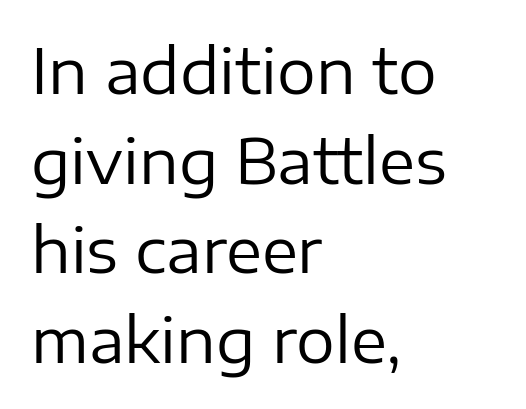
{"serif": "no", "italic": "no", "bold": "no", "weight": "regular", "width": "normal", "stroke_contrast": "low", "x_height": "medium", "monospaced": "no", "underline": "no", "align": "left", "line_spacing": "normal", "line_spacing_ratio": 1.47, "letter_spacing": "normal", "letter_spacing_em": 0.0, "glyph_px": 61}
